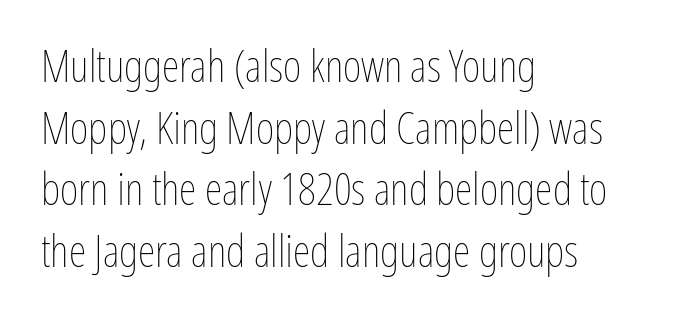
The image shows 45 px thin, condensed type, upright; set left-aligned, normal line spacing (1.37x), normal letter spacing, not underlined; low stroke contrast and a medium x-height.
